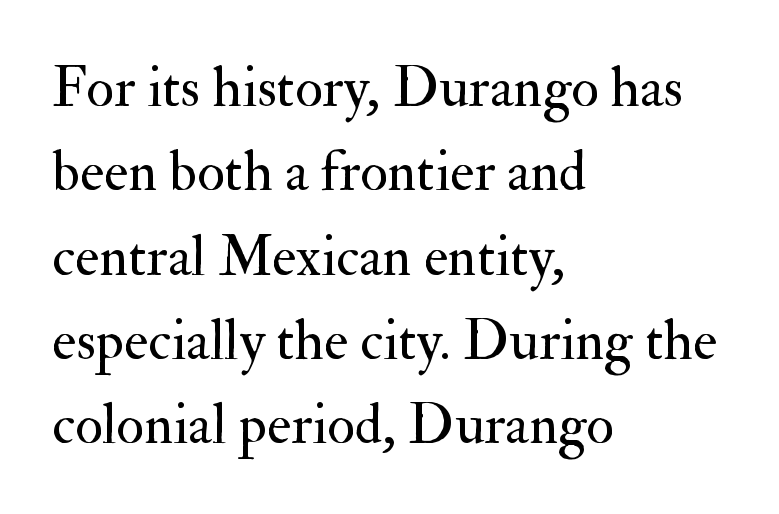
Q: Is the text bold? A: No.
Q: Is the text italic (slanted)? A: No, it is upright.
Q: Is the typeface a serif or a sans-serif typeface? A: Serif.
Q: Is the text underlined? A: No.
Q: How is the paragraph aligned? A: Left-aligned.
Q: Is the spacing between letters normal or unusually wide? A: Normal.
Q: Is the spacing between lines tight, normal or loose? A: Normal.
Q: Width (condensed, normal, or wide)? A: Normal.
Q: Stroke contrast? A: Medium.
Q: x-height? A: Small.
Q: Monospaced? A: No.
